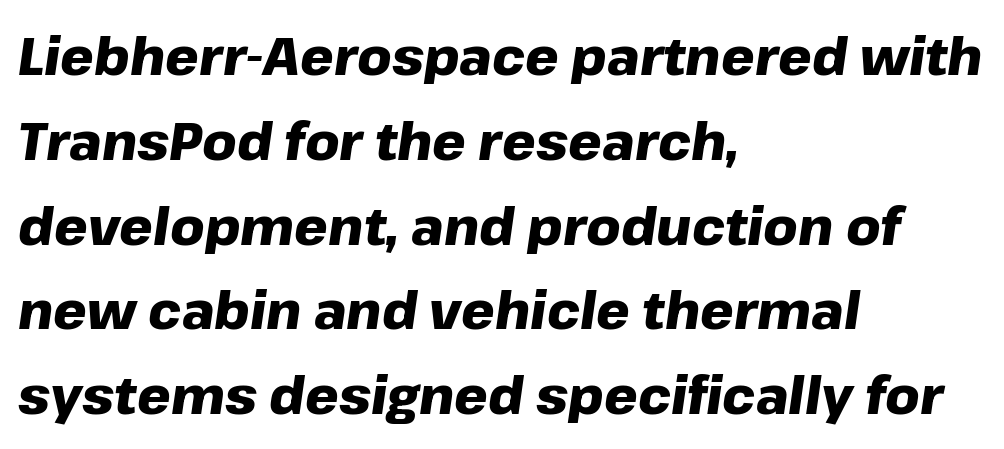
The image shows 53 px heavy type, italic (leaning right); set left-aligned, normal line spacing (1.6x), normal letter spacing, not underlined; low stroke contrast and a medium x-height.
